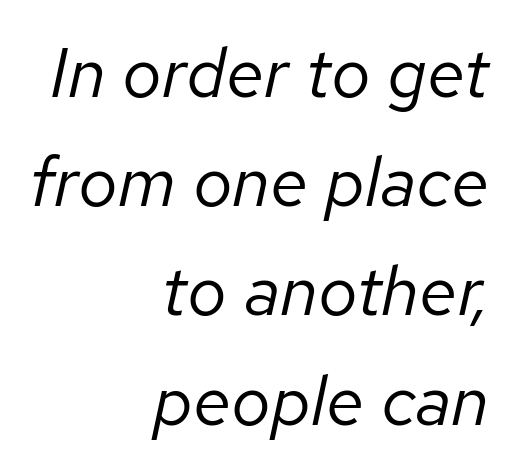
The image shows 70 px regular-weight type, italic (leaning right); set right-aligned, normal line spacing (1.56x), normal letter spacing, not underlined; low stroke contrast and a medium x-height.
